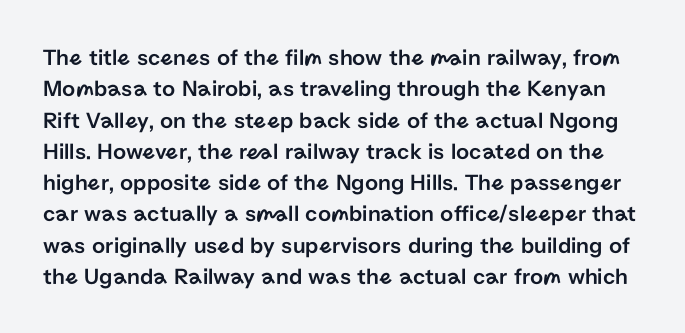
{"italic": "no", "underline": "no", "line_spacing": "normal", "line_spacing_ratio": 1.36, "letter_spacing": "normal", "letter_spacing_em": 0.0, "glyph_px": 23}
